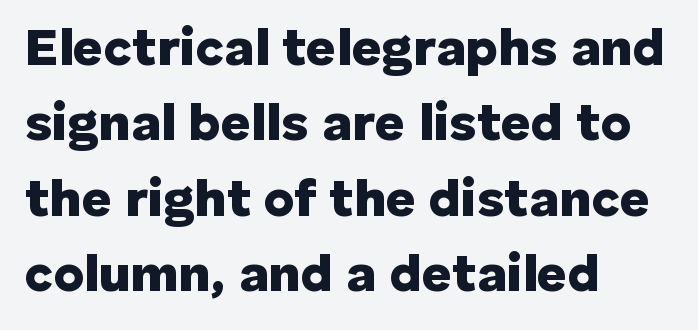
Spacing verdict: proportional, widths tailored to each character. These lines stack with their left ends in a neat column. Whoever set this chose a conventional vertical rhythm. Decoration check: the copy has no underline. The letters sit at their default tracking, neither squeezed nor spread. Stroke terminals: plain, sans-serif.
